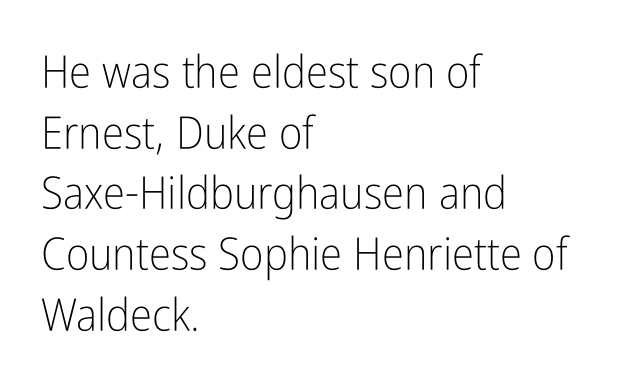
Q: Is the text bold? A: No.
Q: Is the text italic (slanted)? A: No, it is upright.
Q: Is the typeface a serif or a sans-serif typeface? A: Sans-serif.
Q: Is the text underlined? A: No.
Q: How is the paragraph aligned? A: Left-aligned.
Q: Is the spacing between letters normal or unusually wide? A: Normal.
Q: Is the spacing between lines tight, normal or loose? A: Normal.
Q: Width (condensed, normal, or wide)? A: Condensed.
Q: Stroke contrast? A: Low.
Q: x-height? A: Medium.
Q: Monospaced? A: No.
